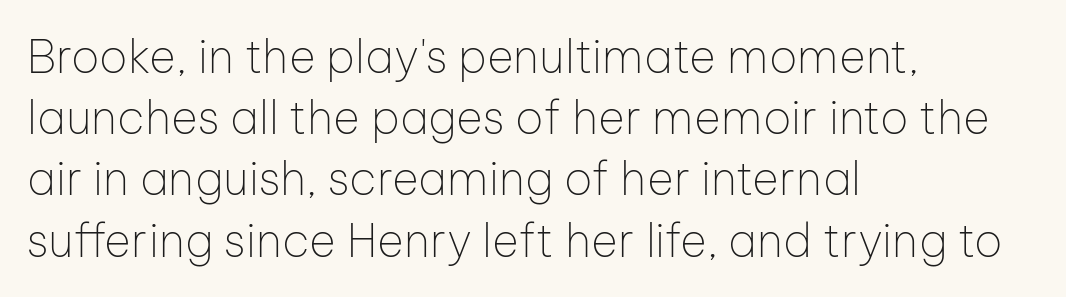
{"serif": "no", "italic": "no", "bold": "no", "weight": "thin", "width": "normal", "stroke_contrast": "low", "x_height": "medium", "monospaced": "no", "underline": "no", "align": "left", "line_spacing": "normal", "line_spacing_ratio": 1.33, "letter_spacing": "normal", "letter_spacing_em": 0.0, "glyph_px": 46}
